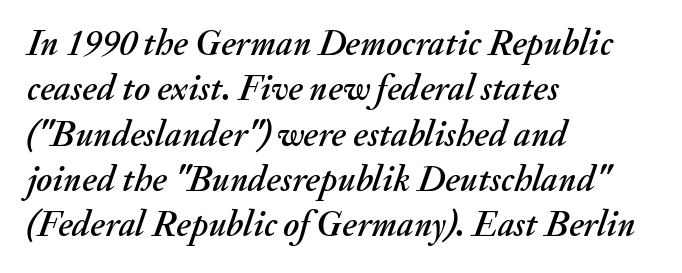
Q: Is the text italic (slanted)? A: Yes, it leans right by about 20 degrees.
Q: Is the text underlined? A: No.
Q: How is the paragraph aligned? A: Left-aligned.
Q: Is the spacing between letters normal or unusually wide? A: Normal.
Q: Is the spacing between lines tight, normal or loose? A: Normal.
Q: Width (condensed, normal, or wide)? A: Normal.
Q: Stroke contrast? A: Medium.
Q: x-height? A: Small.
Q: Monospaced? A: No.
